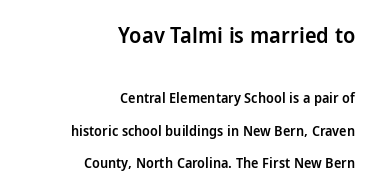
Q: Is the text bold? A: Semi-bold.
Q: Is the text italic (slanted)? A: No, it is upright.
Q: Is the text underlined? A: No.
Q: How is the paragraph aligned? A: Right-aligned.
Q: Is the spacing between letters normal or unusually wide? A: Normal.
Q: Is the spacing between lines tight, normal or loose? A: Loose.
Q: Which block of text is set in a larger size, the first (top) or the second (bottom)? A: The first (top) one.
